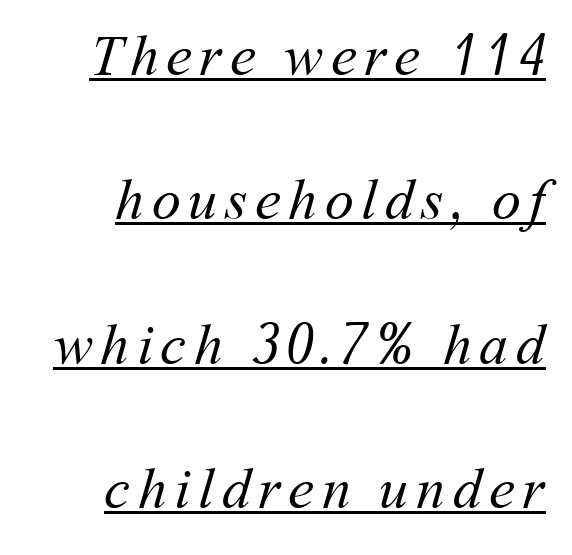
Q: Is the text bold? A: No.
Q: Is the text underlined? A: Yes.
Q: Is the spacing between lines tight, normal or loose? A: Loose.
Q: Width (condensed, normal, or wide)? A: Normal.
Q: Stroke contrast? A: Medium.
Q: x-height? A: Medium.
Q: Monospaced? A: No.
